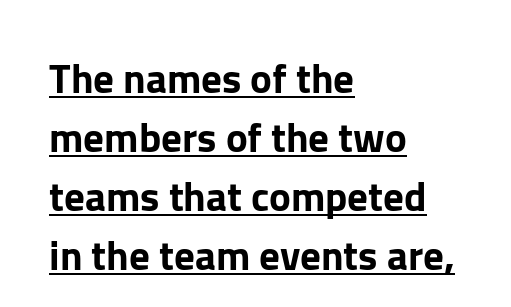
{"serif": "no", "italic": "no", "width": "normal", "stroke_contrast": "low", "x_height": "medium", "monospaced": "no", "underline": "yes", "align": "left", "line_spacing": "normal", "line_spacing_ratio": 1.44, "letter_spacing": "normal", "letter_spacing_em": 0.0, "glyph_px": 41}
